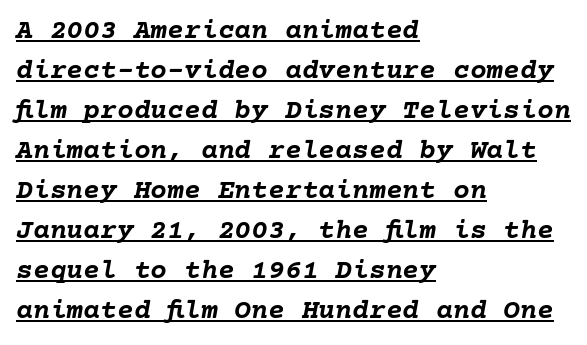
The image shows 28 px semibold type, italic (leaning right); set left-aligned, normal line spacing (1.43x), normal letter spacing, underlined; low stroke contrast and a medium x-height.
